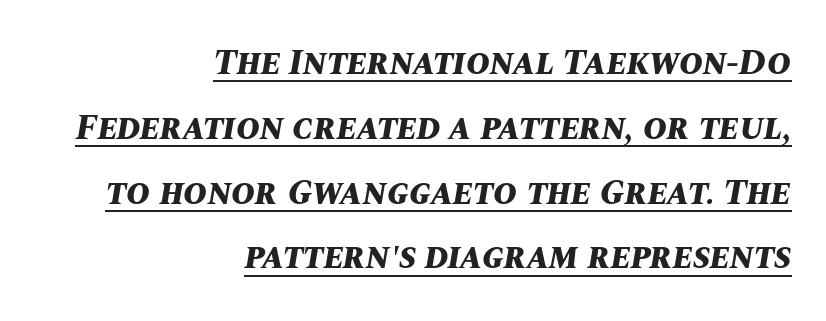
{"italic": "yes", "lean": "right", "slant_degrees": 10, "bold": "yes", "weight": "bold", "width": "normal", "stroke_contrast": "medium", "x_height": "large", "monospaced": "no", "underline": "yes", "align": "right", "line_spacing_ratio": 1.8, "letter_spacing": "normal", "letter_spacing_em": 0.0, "glyph_px": 36}
